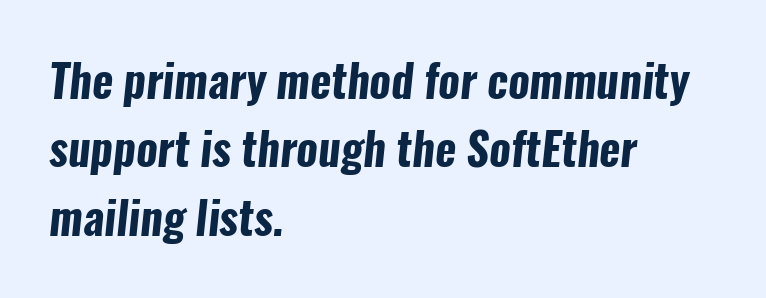
{"serif": "no", "bold": "yes", "weight": "bold", "width": "condensed", "stroke_contrast": "low", "x_height": "medium", "monospaced": "no", "underline": "no", "align": "left", "line_spacing": "normal", "line_spacing_ratio": 1.52, "letter_spacing": "normal", "letter_spacing_em": 0.0, "glyph_px": 45}
